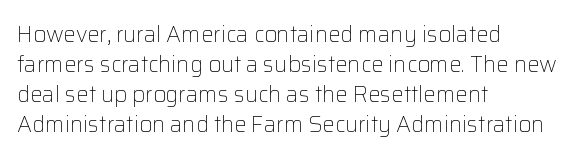
The image shows 22 px text type, upright; set left-aligned, normal line spacing (1.36x), normal letter spacing, not underlined.
